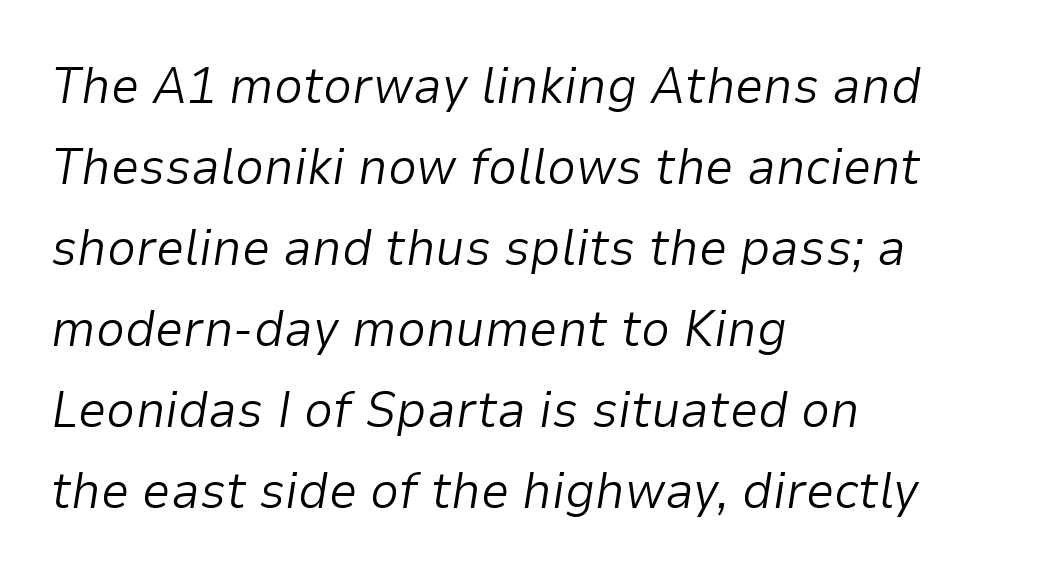
Q: Is the text bold? A: No.
Q: Is the text italic (slanted)? A: Yes, it leans right by about 9 degrees.
Q: Is the text underlined? A: No.
Q: How is the paragraph aligned? A: Left-aligned.
Q: Is the spacing between letters normal or unusually wide? A: Normal.
Q: Is the spacing between lines tight, normal or loose? A: Normal.
Q: Width (condensed, normal, or wide)? A: Normal.
Q: Stroke contrast? A: Low.
Q: x-height? A: Medium.
Q: Monospaced? A: No.
